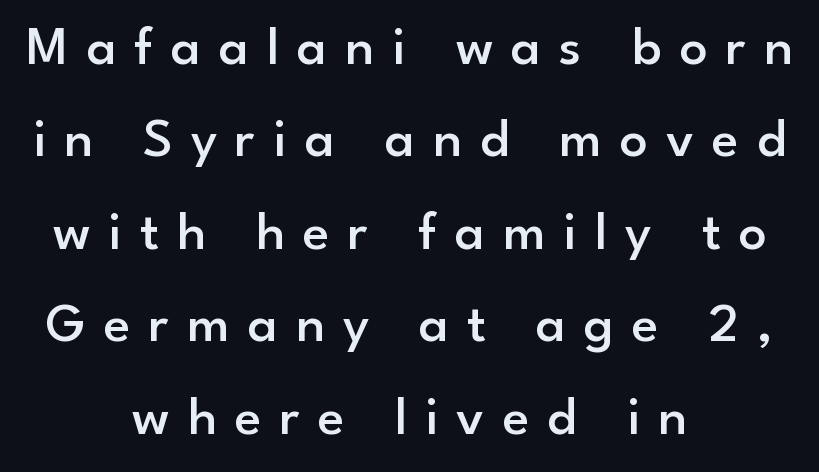
{"serif": "no", "italic": "no", "bold": "semi", "weight": "semibold", "width": "normal", "stroke_contrast": "low", "x_height": "small", "monospaced": "no", "underline": "no", "align": "center", "line_spacing": "normal", "line_spacing_ratio": 1.68, "letter_spacing": "wide", "letter_spacing_em": 0.33, "glyph_px": 55}
